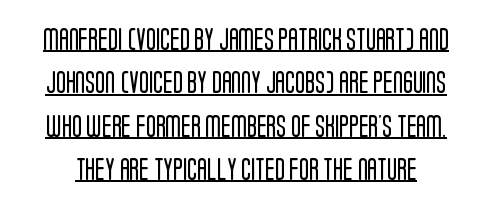
This sample uses plain, unmodified letter spacing. Style check: upright. Glance below the letters and you will spot a drawn line. Letters have the restrained weight of plain body copy at most.
